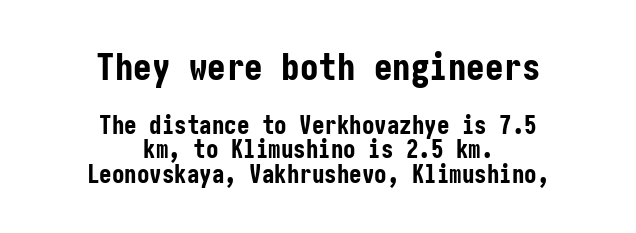
Q: Is the text bold? A: Yes.
Q: Is the text italic (slanted)? A: No, it is upright.
Q: Is the typeface a serif or a sans-serif typeface? A: Sans-serif.
Q: Is the text underlined? A: No.
Q: How is the paragraph aligned? A: Centered.
Q: Is the spacing between letters normal or unusually wide? A: Normal.
Q: Is the spacing between lines tight, normal or loose? A: Tight.
Q: Which block of text is set in a larger size, the first (top) or the second (bottom)? A: The first (top) one.
Q: Width (condensed, normal, or wide)? A: Condensed.
Q: Stroke contrast? A: Low.
Q: x-height? A: Medium.
